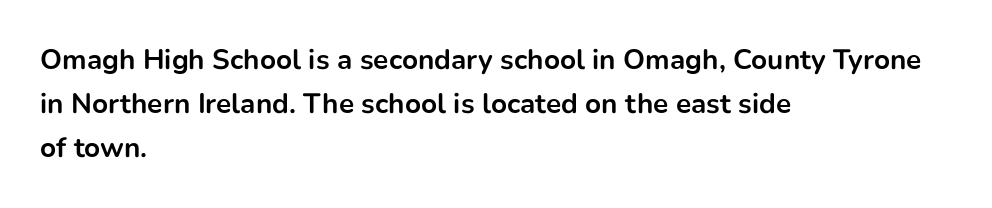
Q: Is the text bold? A: Yes.
Q: Is the text italic (slanted)? A: No, it is upright.
Q: Is the typeface a serif or a sans-serif typeface? A: Sans-serif.
Q: Is the text underlined? A: No.
Q: How is the paragraph aligned? A: Left-aligned.
Q: Is the spacing between letters normal or unusually wide? A: Normal.
Q: Is the spacing between lines tight, normal or loose? A: Normal.
Q: Width (condensed, normal, or wide)? A: Normal.
Q: Stroke contrast? A: Low.
Q: x-height? A: Medium.
Q: Monospaced? A: No.
